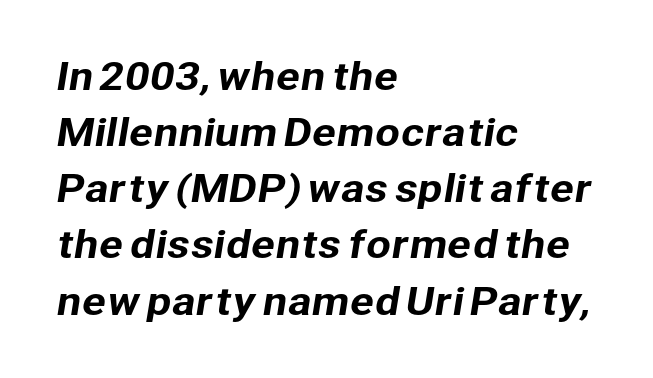
This sample has the flowing, uneven cadence of proportional lettering. This sample uses a sans-serif face. Is the block centered? No — it sits flush against the left margin. The space between consecutive lines is moderate.
